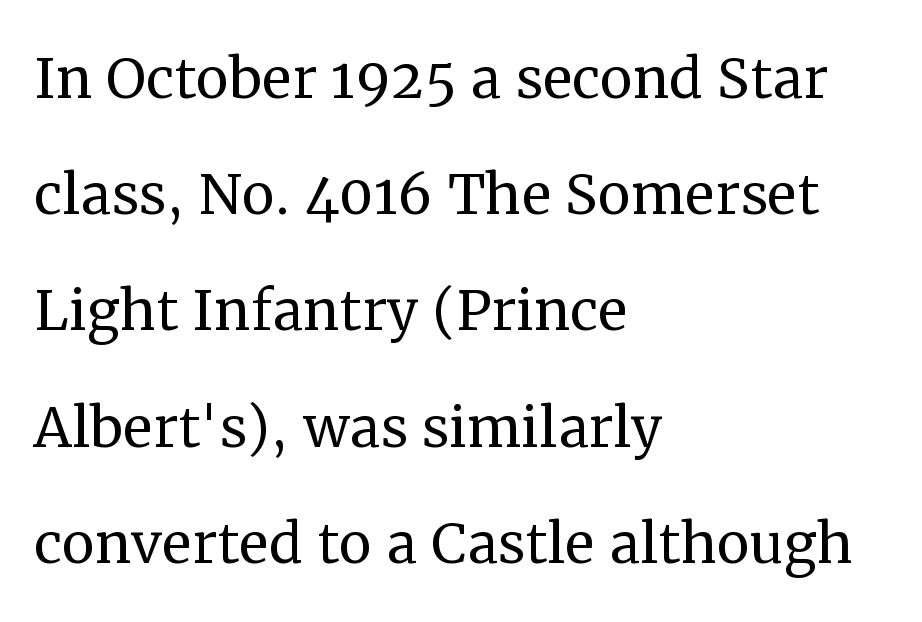
The image shows 74 px regular-weight serif type, upright; set left-aligned, normal line spacing (1.57x), normal letter spacing, not underlined; medium stroke contrast and a medium x-height.
